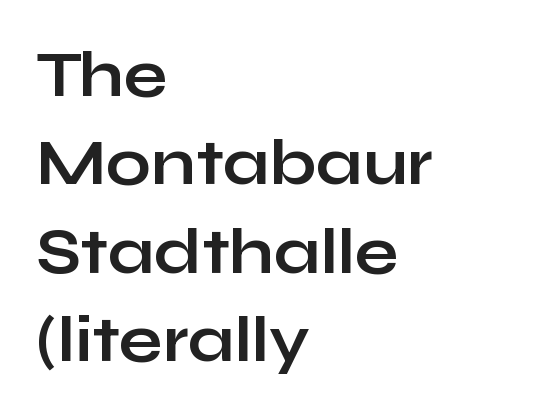
You could not count columns in this text — the font is proportionally spaced. Notice how the stems are strictly vertical — no italics here. Students, note that the glyphs here touch the page at normal intervals. One glance says typical: line gaps are just what's usual. Layout note: lines flush left.
